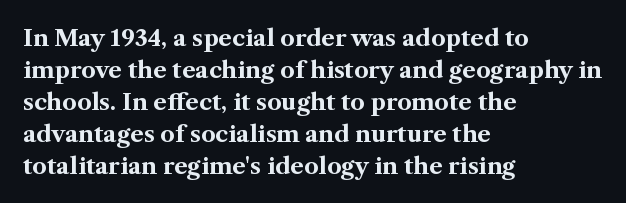
{"italic": "no", "bold": "yes", "underline": "no", "align": "left", "line_spacing": "normal", "line_spacing_ratio": 1.39, "letter_spacing": "normal", "letter_spacing_em": 0.0, "glyph_px": 23}
